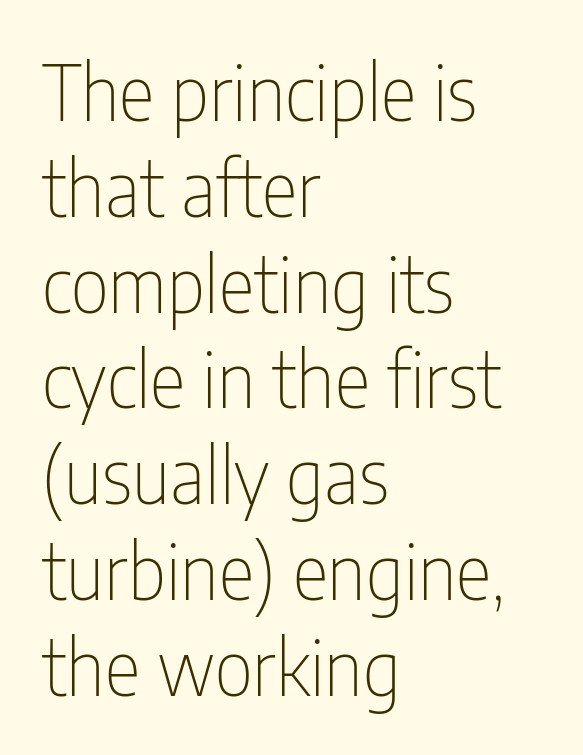
{"serif": "no", "italic": "no", "bold": "no", "weight": "thin", "width": "condensed", "stroke_contrast": "low", "x_height": "medium", "monospaced": "no", "underline": "no", "align": "left", "line_spacing": "normal", "line_spacing_ratio": 1.26, "letter_spacing": "normal", "letter_spacing_em": 0.0, "glyph_px": 76}
